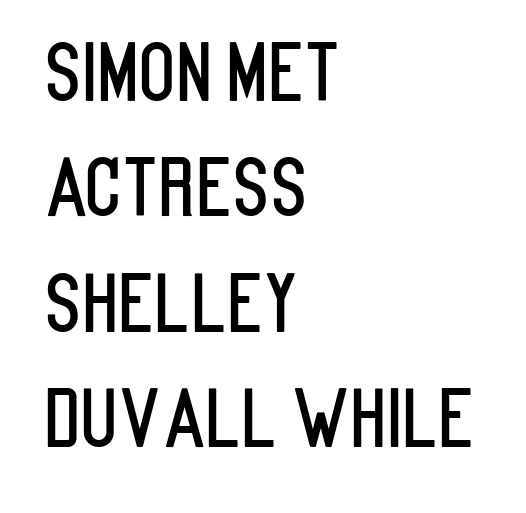
The image shows 77 px condensed sans-serif type, upright; set left-aligned, normal line spacing (1.5x), normal letter spacing, not underlined; low stroke contrast and a large x-height.
